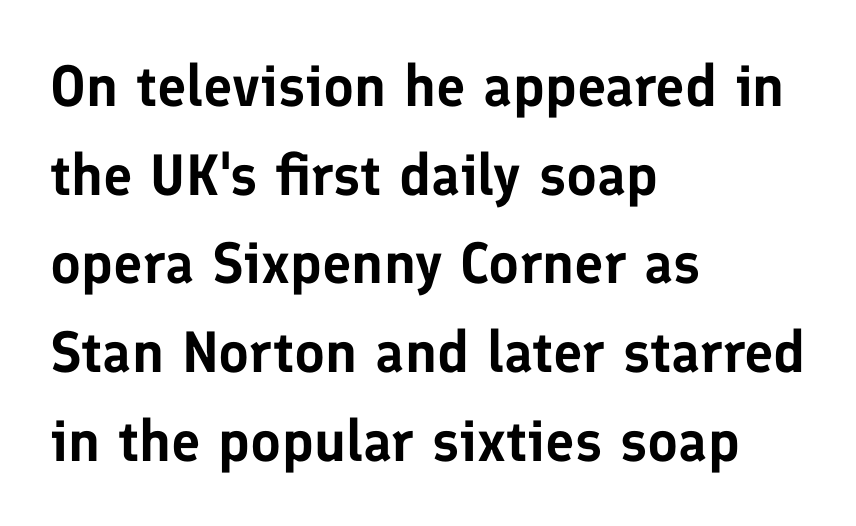
The image shows 58 px sans-serif type, upright; set left-aligned, normal line spacing (1.53x), normal letter spacing, not underlined; low stroke contrast and a medium x-height.
